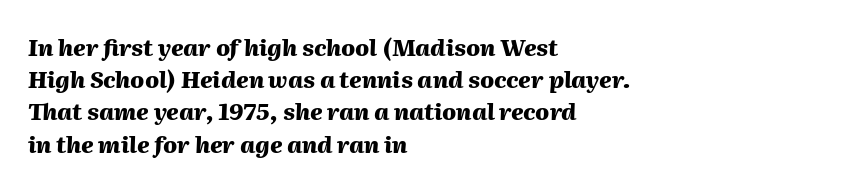
{"italic": "yes", "lean": "right", "slant_degrees": 2, "bold": "yes", "underline": "no", "align": "left", "line_spacing": "normal", "line_spacing_ratio": 1.4, "letter_spacing": "normal", "letter_spacing_em": 0.0, "glyph_px": 23}
